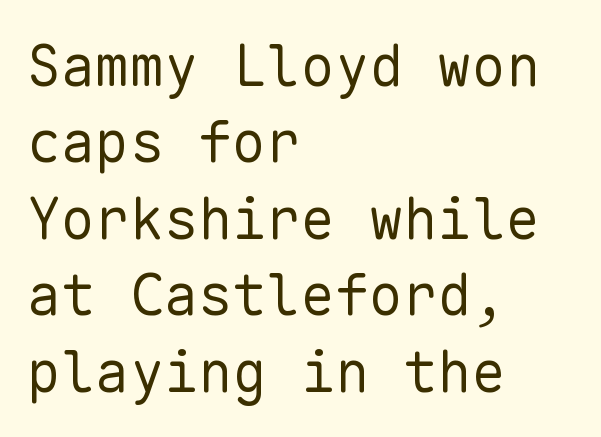
Q: Is the text bold? A: No.
Q: Is the text italic (slanted)? A: No, it is upright.
Q: Is the typeface a serif or a sans-serif typeface? A: Sans-serif.
Q: Is the text underlined? A: No.
Q: How is the paragraph aligned? A: Left-aligned.
Q: Is the spacing between letters normal or unusually wide? A: Normal.
Q: Is the spacing between lines tight, normal or loose? A: Normal.
Q: Width (condensed, normal, or wide)? A: Normal.
Q: Stroke contrast? A: Low.
Q: x-height? A: Medium.
Q: Monospaced? A: Yes.
